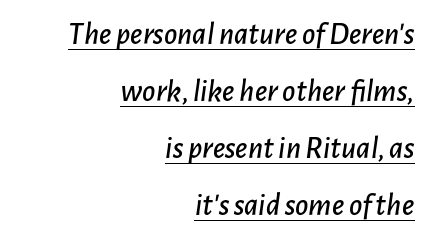
Q: Is the text italic (slanted)? A: Yes, it leans right by about 7 degrees.
Q: Is the text underlined? A: Yes.
Q: How is the paragraph aligned? A: Right-aligned.
Q: Is the spacing between letters normal or unusually wide? A: Normal.
Q: Width (condensed, normal, or wide)? A: Normal.
Q: Stroke contrast? A: Low.
Q: x-height? A: Medium.
Q: Monospaced? A: No.
